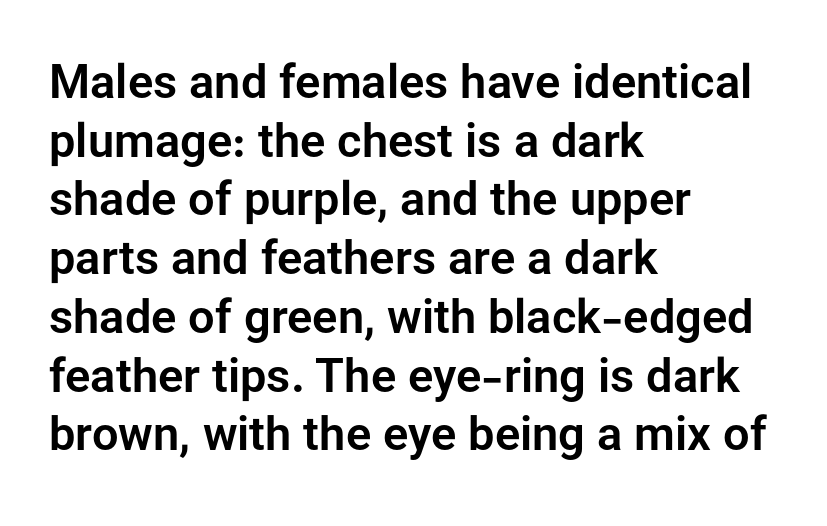
Q: Is the text italic (slanted)? A: No, it is upright.
Q: Is the typeface a serif or a sans-serif typeface? A: Sans-serif.
Q: Is the text underlined? A: No.
Q: How is the paragraph aligned? A: Left-aligned.
Q: Is the spacing between letters normal or unusually wide? A: Normal.
Q: Is the spacing between lines tight, normal or loose? A: Normal.
Q: Width (condensed, normal, or wide)? A: Normal.
Q: Stroke contrast? A: Low.
Q: x-height? A: Medium.
Q: Monospaced? A: No.
